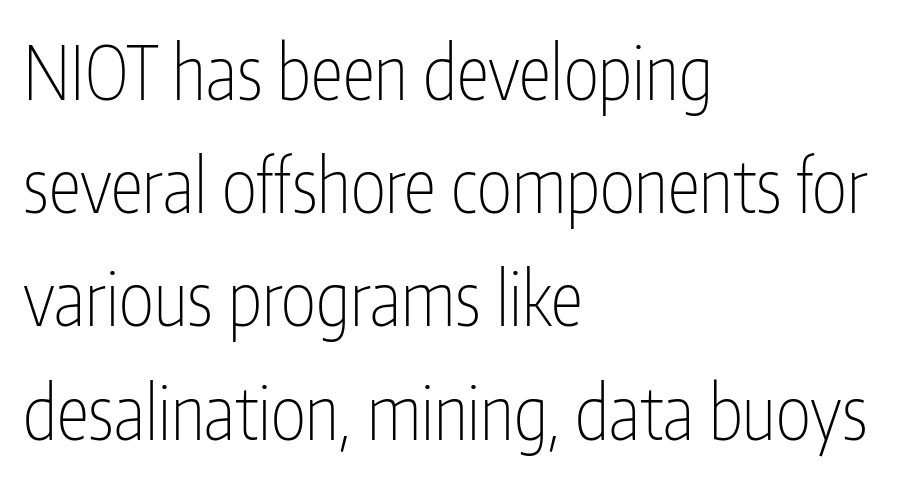
The image shows 74 px thin, condensed sans-serif type, upright; set left-aligned, normal line spacing (1.53x), normal letter spacing, not underlined; low stroke contrast and a medium x-height.
